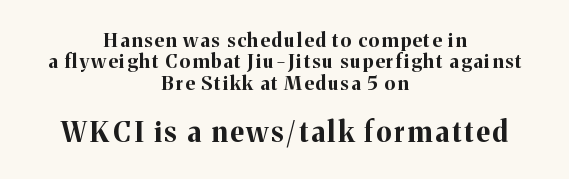
{"serif": "yes", "italic": "no", "bold": "yes", "weight": "bold", "width": "normal", "stroke_contrast": "medium", "x_height": "medium", "monospaced": "no", "underline": "no", "align": "center", "line_spacing": "tight", "line_spacing_ratio": 1.12, "larger_block": "second", "size_ratio": 1.47, "glyph_px": 28}
